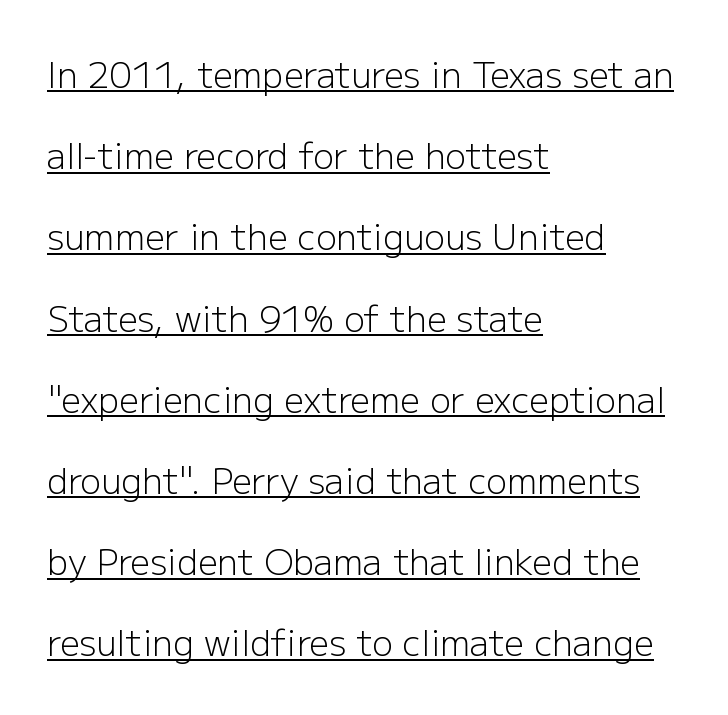
{"serif": "no", "italic": "no", "bold": "no", "weight": "light", "width": "normal", "stroke_contrast": "low", "x_height": "medium", "monospaced": "no", "underline": "yes", "align": "left", "line_spacing": "loose", "line_spacing_ratio": 2.32, "letter_spacing": "normal", "letter_spacing_em": 0.0, "glyph_px": 35}
